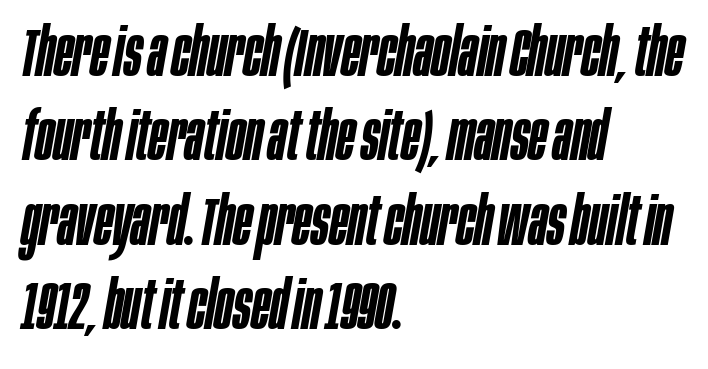
Q: Is the text bold? A: Semi-bold.
Q: Is the text italic (slanted)? A: Yes, it leans right by about 10 degrees.
Q: Is the text underlined? A: No.
Q: How is the paragraph aligned? A: Left-aligned.
Q: Is the spacing between letters normal or unusually wide? A: Normal.
Q: Is the spacing between lines tight, normal or loose? A: Normal.
Q: Width (condensed, normal, or wide)? A: Condensed.
Q: Stroke contrast? A: Low.
Q: x-height? A: Large.
Q: Monospaced? A: No.
